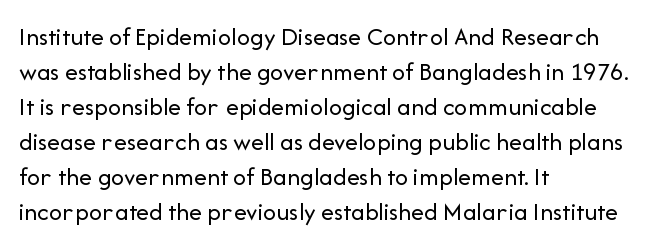
The image shows 26 px text type, upright; set left-aligned, normal line spacing (1.35x), normal letter spacing, not underlined.
